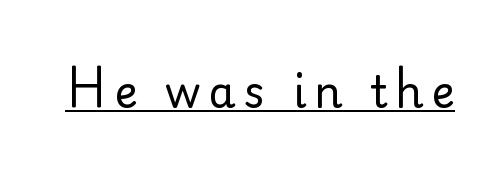
The rendering uses natural spacing where letterforms have individual widths. The glyphs in this specimen are sans serif. Is there any slant? The stems are plumb. This sample carries an underscore along the baseline area. Stem width sits at or under what a default text font uses.
